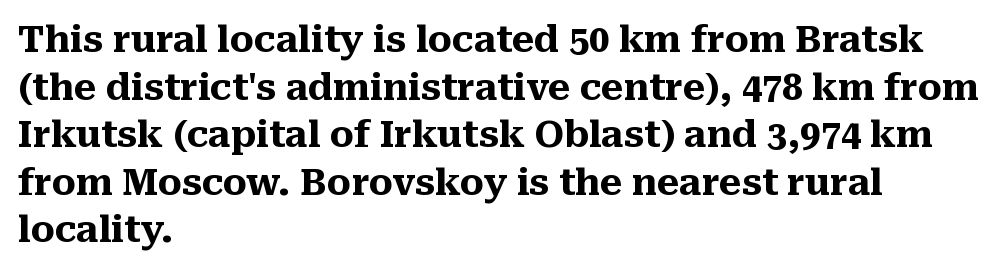
Heavy-handed strokes throughout: this text is bold. A roman cut, with each character standing at attention. Honestly, there is no underline to notice here at all. Does the leading feel generous? No, just average.
